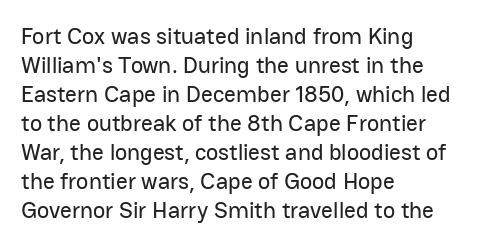
Q: Is the text italic (slanted)? A: No, it is upright.
Q: Is the text underlined? A: No.
Q: How is the paragraph aligned? A: Left-aligned.
Q: Is the spacing between letters normal or unusually wide? A: Normal.
Q: Is the spacing between lines tight, normal or loose? A: Normal.
